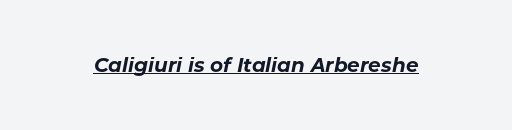
{"italic": "yes", "lean": "right", "slant_degrees": 11, "bold": "yes", "underline": "yes", "letter_spacing": "normal", "letter_spacing_em": 0.0, "glyph_px": 20}
